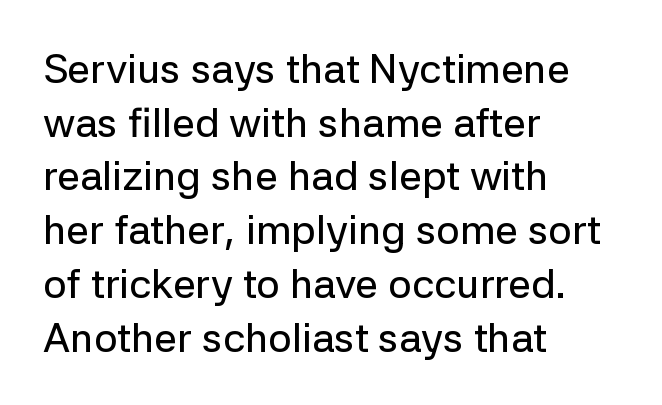
The image shows 41 px sans-serif type, upright; set left-aligned, normal line spacing (1.31x), normal letter spacing, not underlined; low stroke contrast and a medium x-height.
